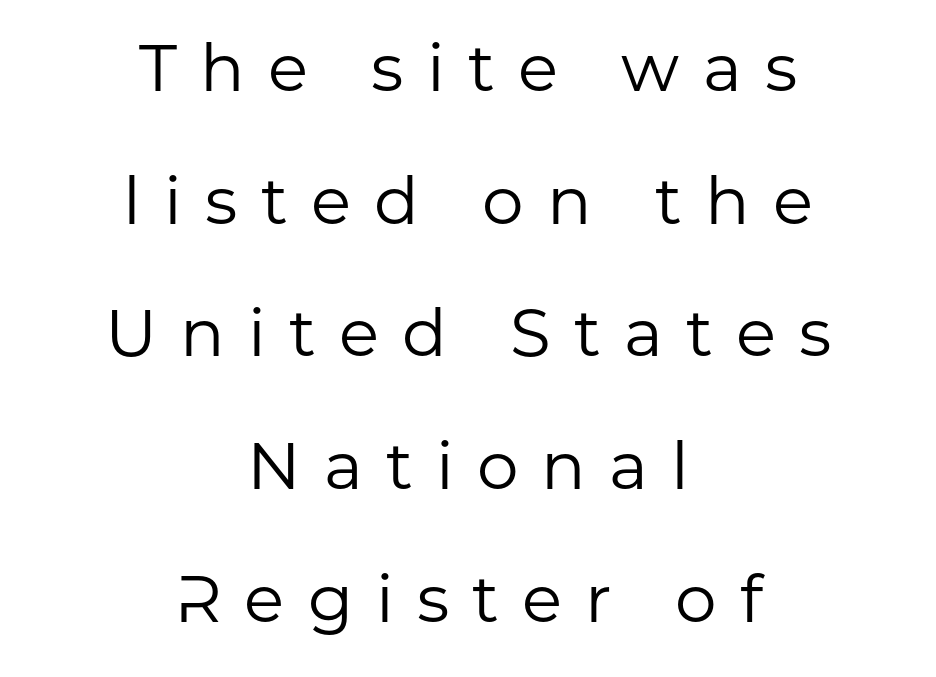
{"serif": "no", "italic": "no", "bold": "no", "weight": "regular", "width": "normal", "stroke_contrast": "low", "x_height": "medium", "monospaced": "no", "underline": "no", "align": "center", "line_spacing": "loose", "line_spacing_ratio": 2.01, "letter_spacing": "wide", "letter_spacing_em": 0.35, "glyph_px": 66}
